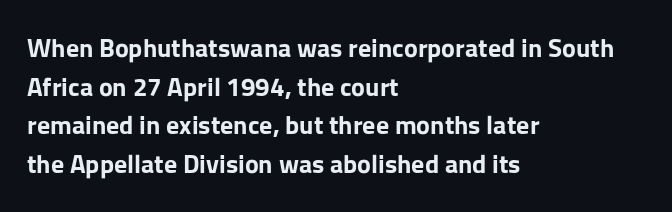
Leading: standard. Glyph-to-glyph distance matches everyday printed text. The face used here has the dense, thick strokes of a bold. These lines stack with their left ends in a neat column.
